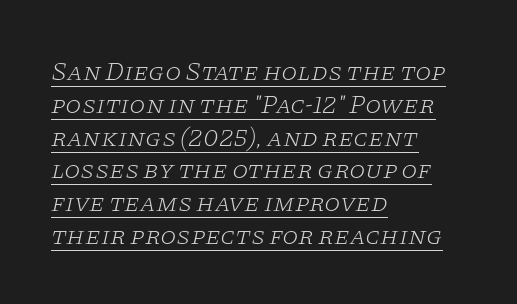
{"italic": "yes", "lean": "right", "slant_degrees": 11, "bold": "no", "underline": "yes", "align": "left", "line_spacing": "normal", "line_spacing_ratio": 1.26, "letter_spacing": "normal", "letter_spacing_em": 0.0, "glyph_px": 26}
